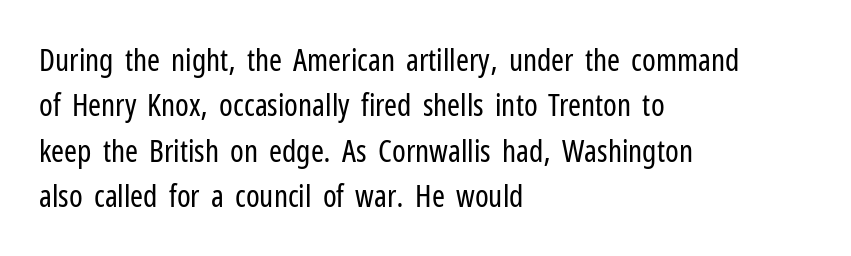
Leading: standard. The rendering shows plain stroke endings on the letterforms — a sans-serif design. A bare baseline throughout the passage. The compositor pushed each line to the left boundary. The lettering holds an erect, upright posture throughout. The face used here is proportionally spaced, like ordinary book or web type.
